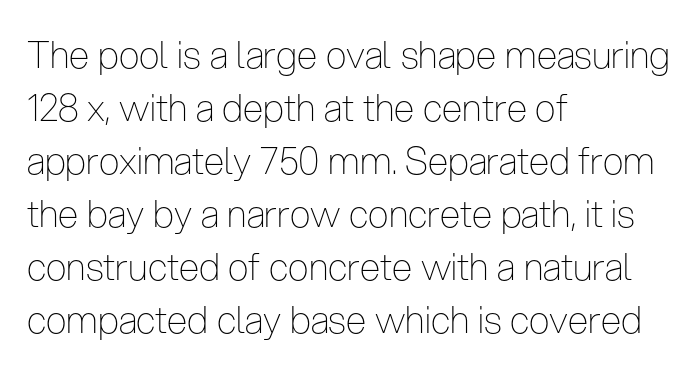
{"serif": "no", "italic": "no", "bold": "no", "weight": "thin", "width": "condensed", "stroke_contrast": "low", "x_height": "medium", "monospaced": "no", "underline": "no", "align": "left", "line_spacing": "normal", "line_spacing_ratio": 1.43, "letter_spacing": "normal", "letter_spacing_em": 0.0, "glyph_px": 37}
